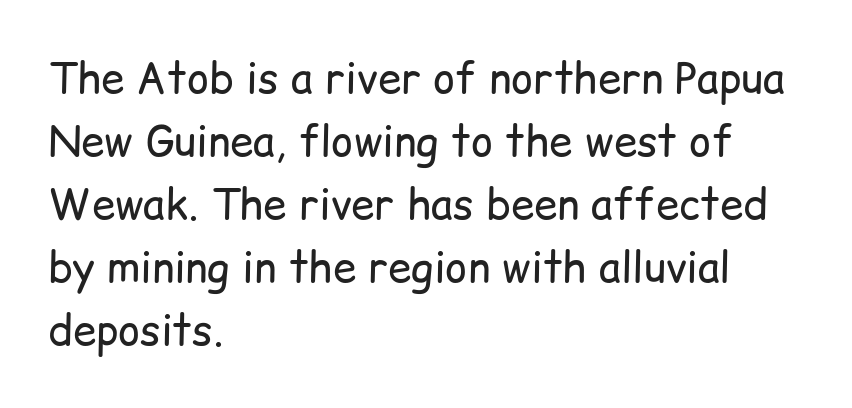
The image shows 42 px regular-weight sans-serif type, upright; set left-aligned, normal line spacing (1.5x), normal letter spacing, not underlined; low stroke contrast and a medium x-height.
